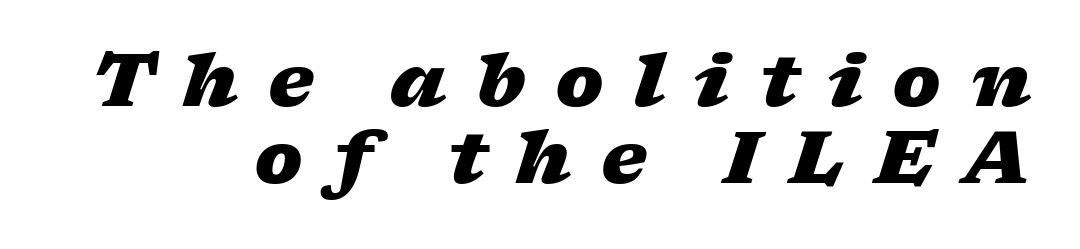
The line texture is sparse and dotted thanks to wide tracking. Does the copy run flush right? Yes — the right margin is perfectly even. The passage shown leans; its letterforms are oblique. The line-height multiplier appears low, near solid setting. Look at the stroke-to-counter ratio: heavy, a bold. This sample has the flowing, uneven cadence of proportional lettering.
